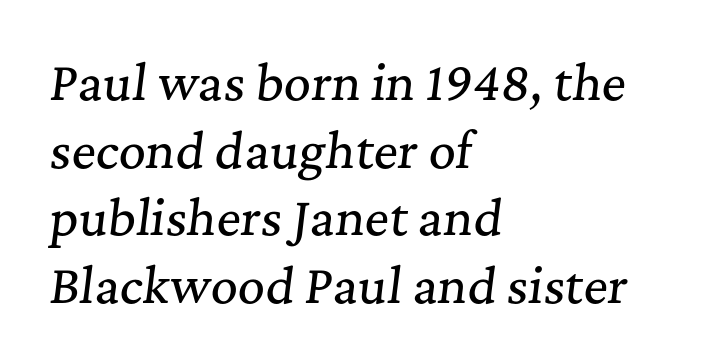
{"serif": "yes", "italic": "yes", "lean": "right", "slant_degrees": 7, "width": "normal", "stroke_contrast": "medium", "x_height": "medium", "monospaced": "no", "underline": "no", "align": "left", "line_spacing": "normal", "line_spacing_ratio": 1.44, "letter_spacing": "normal", "letter_spacing_em": 0.0, "glyph_px": 47}
